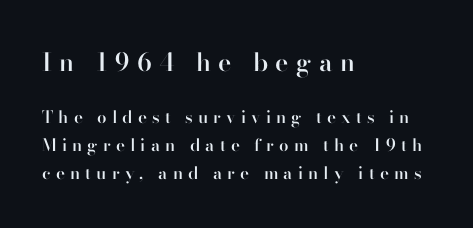
{"italic": "no", "bold": "semi", "underline": "no", "align": "left", "line_spacing": "normal", "line_spacing_ratio": 1.64, "letter_spacing": "wide", "letter_spacing_em": 0.3, "larger_block": "first", "size_ratio": 1.47, "glyph_px": 25}
